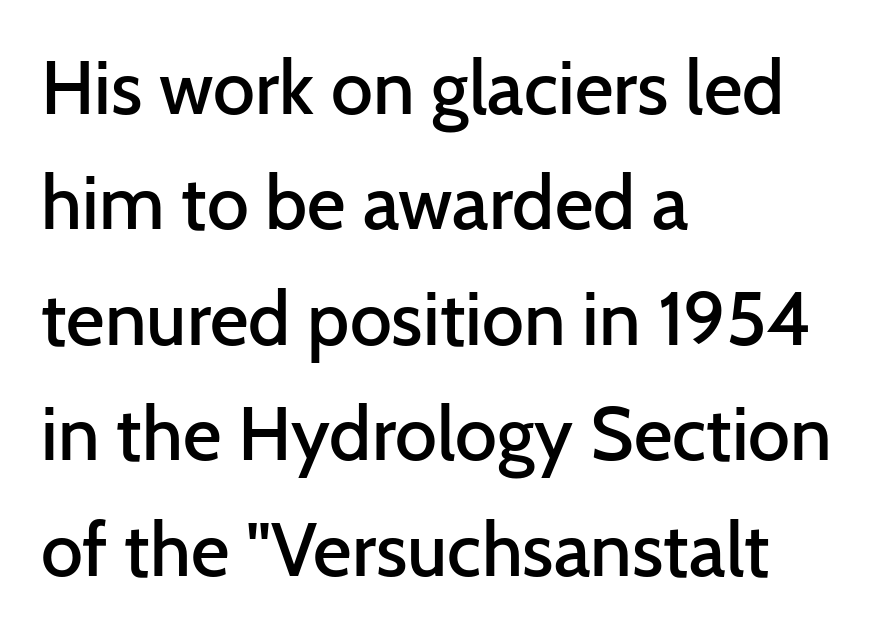
Students, this is semibold: more ink than regular, less than bold. What kind of face is this? One without serifs — a sans. The face used here is proportionally spaced, like ordinary book or web type. Quick note: not italic, upright. In terms of letterspacing, this is plain default setting.
